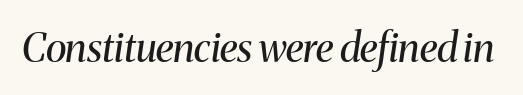
The image shows 40 px regular-weight serif type, italic (leaning right); set normal letter spacing, not underlined; medium stroke contrast and a medium x-height.
